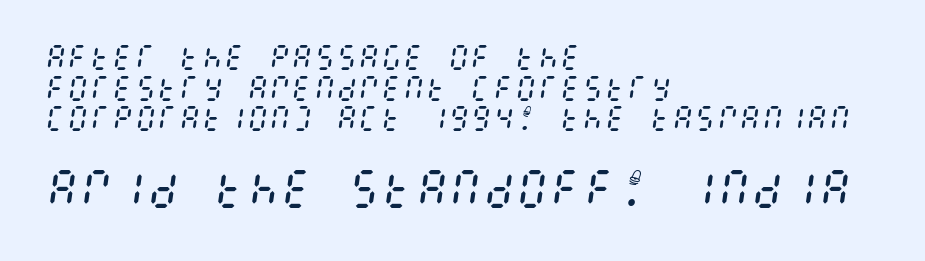
The image shows 42 px regular-weight, condensed type, italic (leaning right); set left-aligned, tight line spacing (1.09x), normal letter spacing, not underlined; the second (bottom) block is 1.5x larger; medium stroke contrast and a large x-height.
